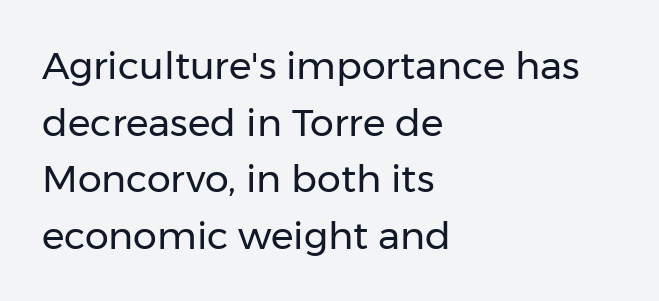
The passage shown is typed in a proportional face where columns would drift. Leftover space on each line is placed entirely after the last word. Is this a heavy cut? Hardly; it is regular or lighter. The baseline area is clear. No italicization has been applied; the sample stays upright. The glyphs in this specimen are sans serif.
